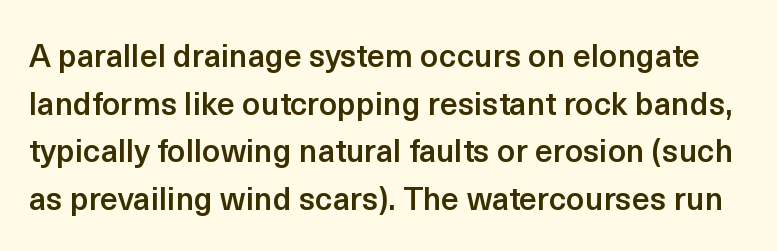
Q: Is the text bold? A: Semi-bold.
Q: Is the text italic (slanted)? A: No, it is upright.
Q: Is the typeface a serif or a sans-serif typeface? A: Sans-serif.
Q: Is the text underlined? A: No.
Q: Is the spacing between letters normal or unusually wide? A: Normal.
Q: Is the spacing between lines tight, normal or loose? A: Normal.
Q: Width (condensed, normal, or wide)? A: Normal.
Q: x-height? A: Medium.
Q: Monospaced? A: No.
